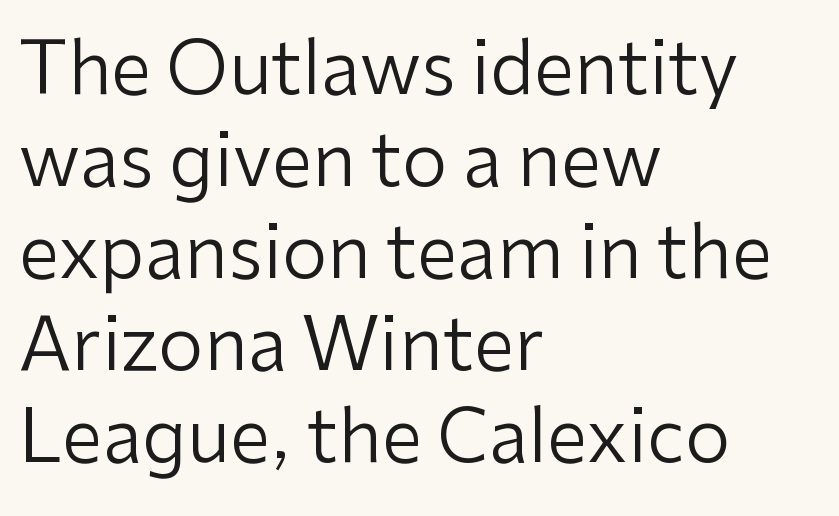
{"serif": "no", "italic": "no", "bold": "no", "weight": "regular", "width": "normal", "stroke_contrast": "low", "x_height": "medium", "monospaced": "no", "underline": "no", "align": "left", "line_spacing": "normal", "line_spacing_ratio": 1.26, "letter_spacing": "normal", "letter_spacing_em": 0.0, "glyph_px": 73}
